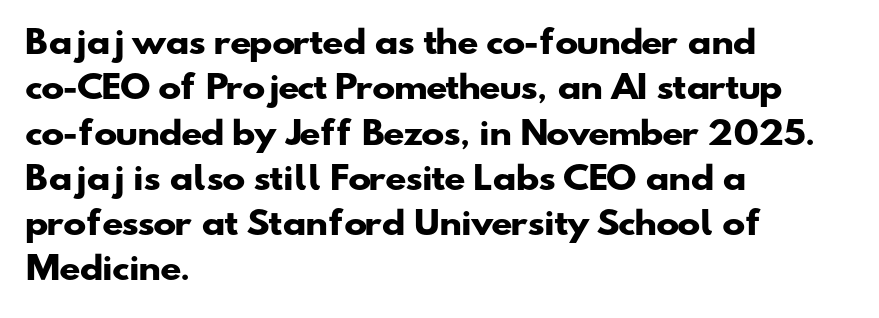
The image shows 31 px heavy, wide sans-serif type; set left-aligned, normal line spacing (1.46x), normal letter spacing, not underlined; low stroke contrast and a small x-height.
